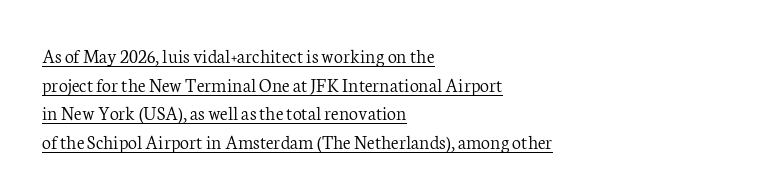
Q: Is the text bold? A: No.
Q: Is the text italic (slanted)? A: No, it is upright.
Q: Is the text underlined? A: Yes.
Q: How is the paragraph aligned? A: Left-aligned.
Q: Is the spacing between letters normal or unusually wide? A: Normal.
Q: Is the spacing between lines tight, normal or loose? A: Normal.
